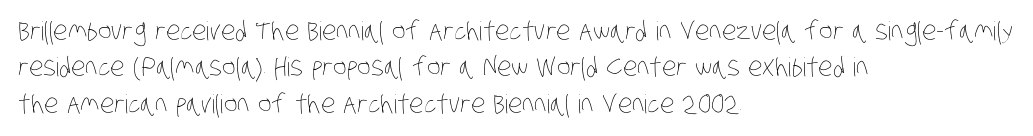
The image shows 26 px text type; set left-aligned, normal line spacing (1.4x), normal letter spacing, not underlined.
